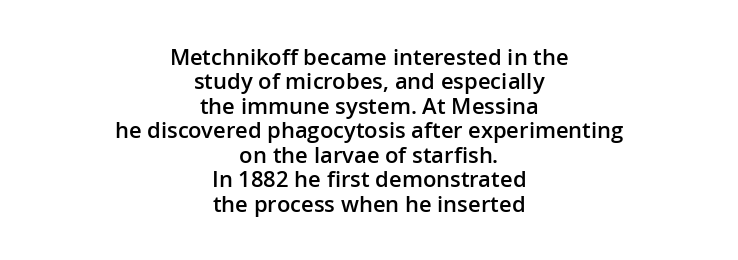
The image shows 22 px text type, upright; set centered, tight line spacing (1.11x), normal letter spacing, not underlined.
